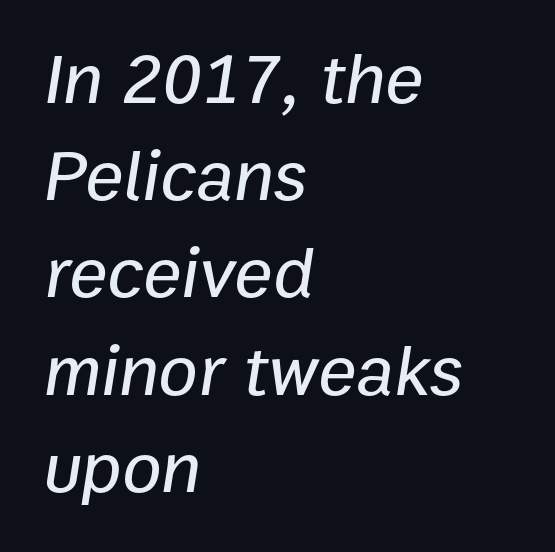
The image shows 72 px text type, italic (leaning right); set left-aligned, normal line spacing (1.35x), normal letter spacing, not underlined; low stroke contrast and a medium x-height.
